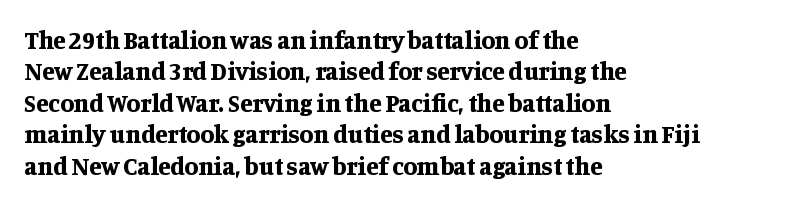
Q: Is the text bold? A: Yes.
Q: Is the text italic (slanted)? A: No, it is upright.
Q: Is the text underlined? A: No.
Q: How is the paragraph aligned? A: Left-aligned.
Q: Is the spacing between letters normal or unusually wide? A: Normal.
Q: Is the spacing between lines tight, normal or loose? A: Normal.
